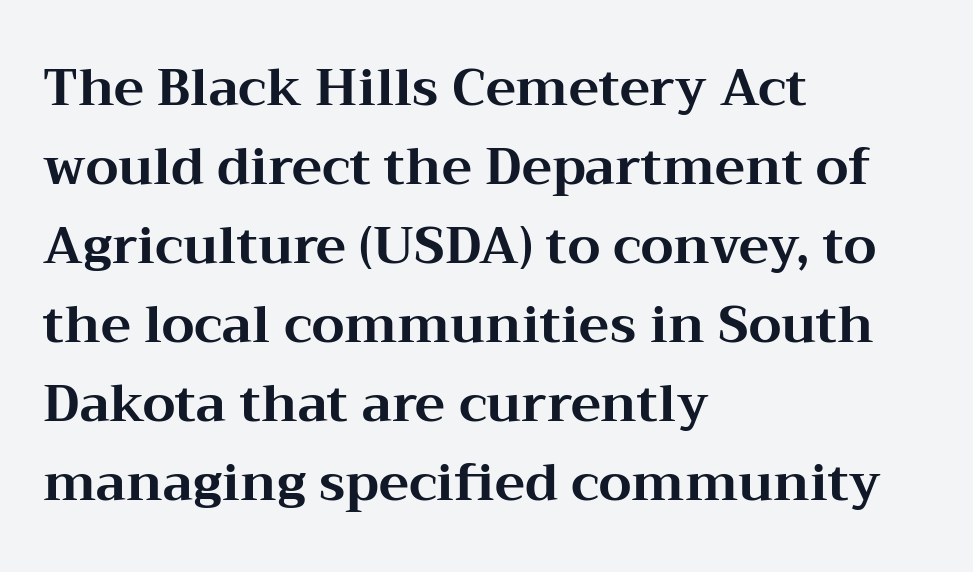
The image shows 51 px bold, wide serif type, upright; set left-aligned, normal line spacing (1.55x), normal letter spacing, not underlined; medium stroke contrast and a medium x-height.
